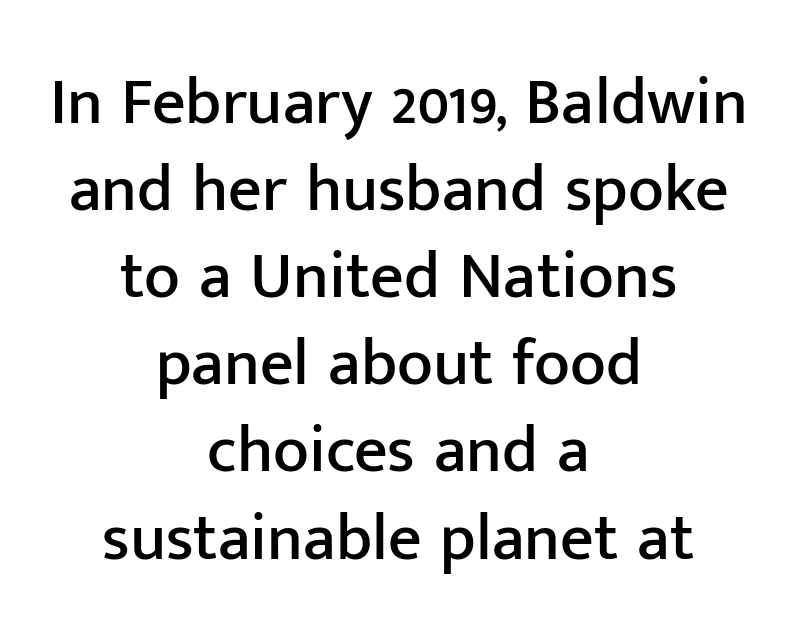
Q: Is the text italic (slanted)? A: No, it is upright.
Q: Is the typeface a serif or a sans-serif typeface? A: Sans-serif.
Q: Is the text underlined? A: No.
Q: How is the paragraph aligned? A: Centered.
Q: Is the spacing between letters normal or unusually wide? A: Normal.
Q: Is the spacing between lines tight, normal or loose? A: Normal.
Q: Width (condensed, normal, or wide)? A: Normal.
Q: Stroke contrast? A: Low.
Q: x-height? A: Medium.
Q: Monospaced? A: No.
